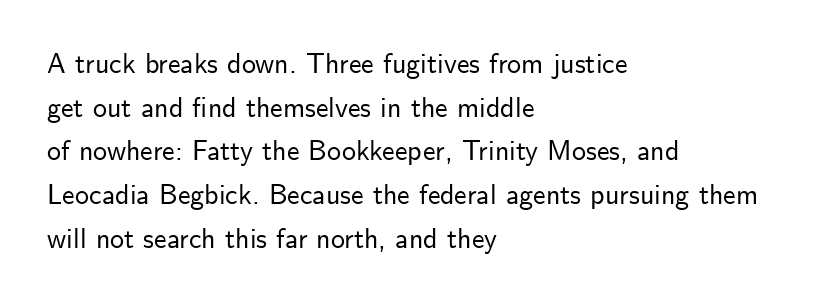
{"serif": "no", "italic": "no", "width": "normal", "stroke_contrast": "low", "x_height": "small", "monospaced": "no", "underline": "no", "align": "left", "line_spacing": "normal", "line_spacing_ratio": 1.56, "letter_spacing": "normal", "letter_spacing_em": 0.0, "glyph_px": 28}
